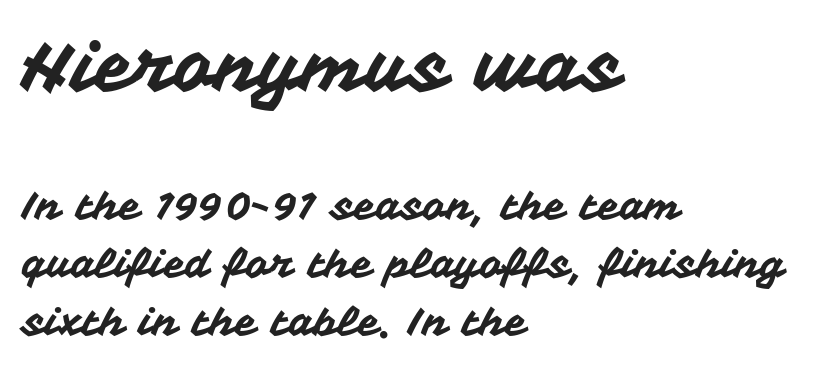
Q: Is the text italic (slanted)? A: Yes.
Q: Is the typeface a serif or a sans-serif typeface? A: Sans-serif.
Q: Is the text underlined? A: No.
Q: How is the paragraph aligned? A: Left-aligned.
Q: Is the spacing between letters normal or unusually wide? A: Normal.
Q: Is the spacing between lines tight, normal or loose? A: Normal.
Q: Which block of text is set in a larger size, the first (top) or the second (bottom)? A: The first (top) one.
Q: Width (condensed, normal, or wide)? A: Normal.
Q: Stroke contrast? A: Medium.
Q: x-height? A: Medium.
Q: Monospaced? A: No.
